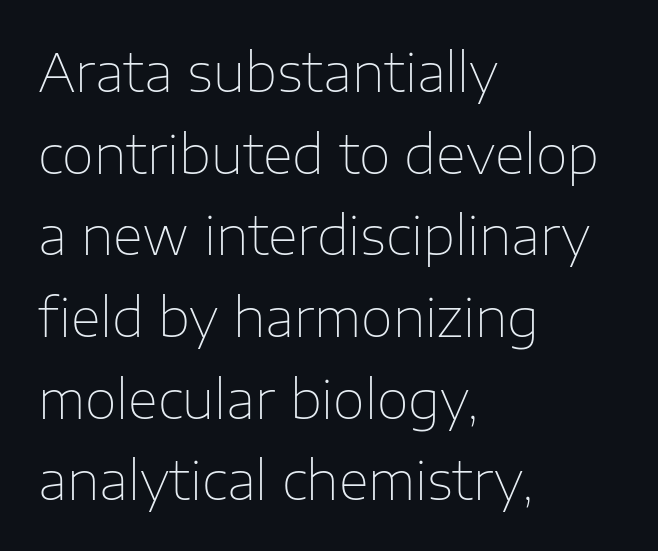
{"serif": "no", "italic": "no", "bold": "no", "weight": "thin", "width": "normal", "stroke_contrast": "low", "x_height": "medium", "monospaced": "no", "underline": "no", "align": "left", "line_spacing": "normal", "line_spacing_ratio": 1.57, "letter_spacing": "normal", "letter_spacing_em": 0.0, "glyph_px": 52}
